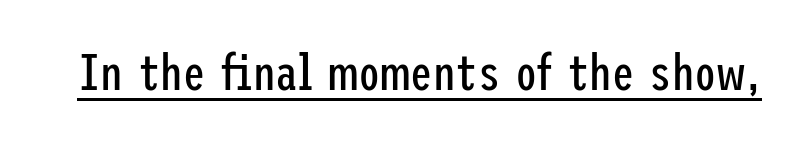
Is there an underline? Yes — a line sits under the letters. The gaps between neighbouring characters are ordinary and unremarkable. A quiet, ordinary-to-light weight characterises the typeface. This sample uses an upright cut, with every glyph sitting square on the baseline. Unlike a traditional serif, this face leaves its strokes unadorned.
